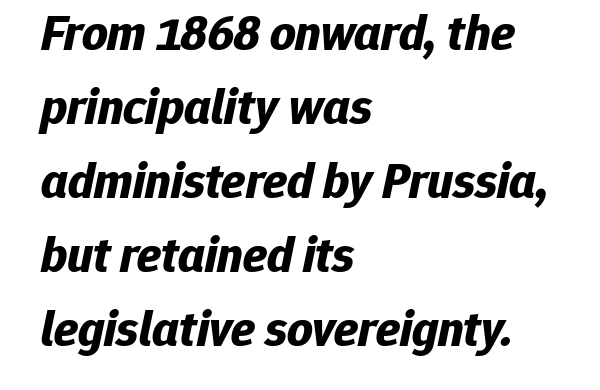
Q: Is the text bold? A: Yes.
Q: Is the text italic (slanted)? A: Yes, it leans right by about 12 degrees.
Q: Is the text underlined? A: No.
Q: How is the paragraph aligned? A: Left-aligned.
Q: Is the spacing between letters normal or unusually wide? A: Normal.
Q: Is the spacing between lines tight, normal or loose? A: Normal.
Q: Width (condensed, normal, or wide)? A: Normal.
Q: Stroke contrast? A: Low.
Q: x-height? A: Medium.
Q: Monospaced? A: No.
